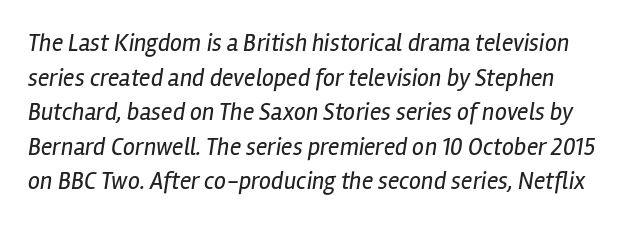
No chunkiness to these letters — they're not bold. Line spacing here is normal. Glyph-to-glyph distance matches everyday printed text. The axis of the letterforms is tilted away from vertical. Letters rest on an invisible, unmarked baseline.
